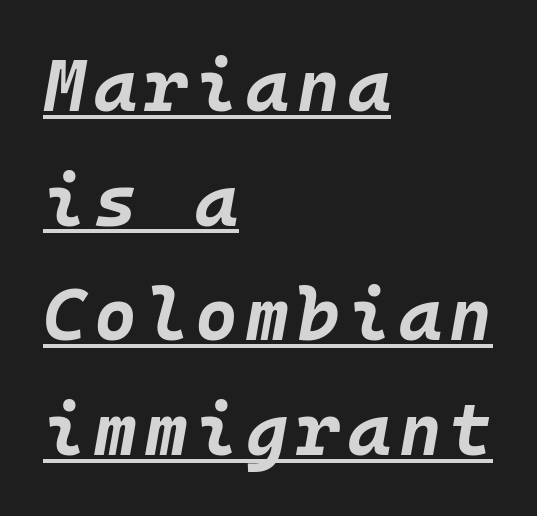
The image shows 73 px bold type, italic (leaning right), monospaced; set left-aligned, normal line spacing (1.57x), underlined; low stroke contrast and a large x-height.
